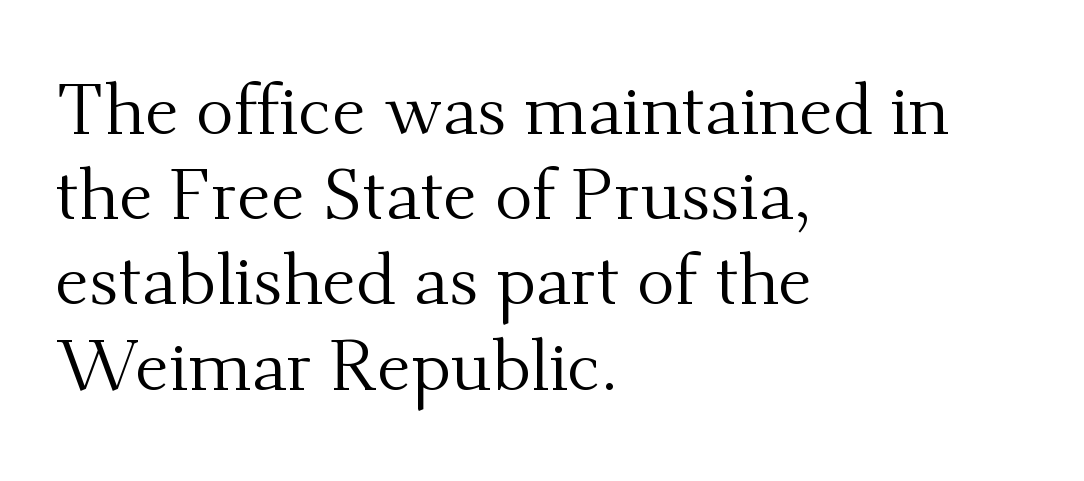
{"serif": "yes", "italic": "no", "bold": "no", "weight": "regular", "width": "normal", "stroke_contrast": "medium", "x_height": "small", "monospaced": "no", "underline": "no", "align": "left", "line_spacing_ratio": 1.2, "letter_spacing": "normal", "letter_spacing_em": 0.0, "glyph_px": 71}
